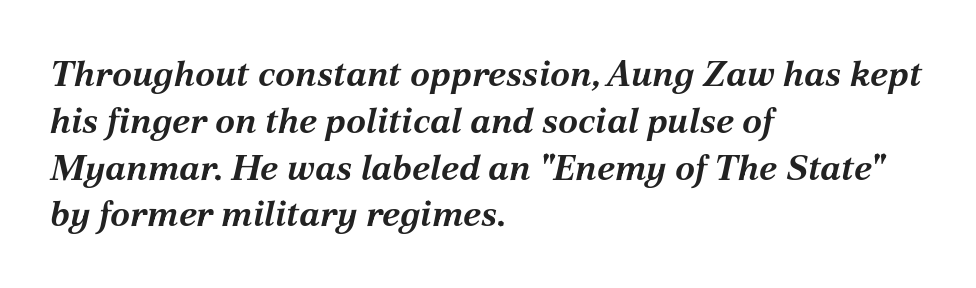
Spacing verdict: proportional, widths tailored to each character. Compared with typical paragraphs, the rows here are spaced about the same. The foot of each line stays bare and open. The paragraph shown leans on its left margin. How are the letters spaced? Ordinarily, with no added tracking. Strong, thick strokes mark this as bold type.
